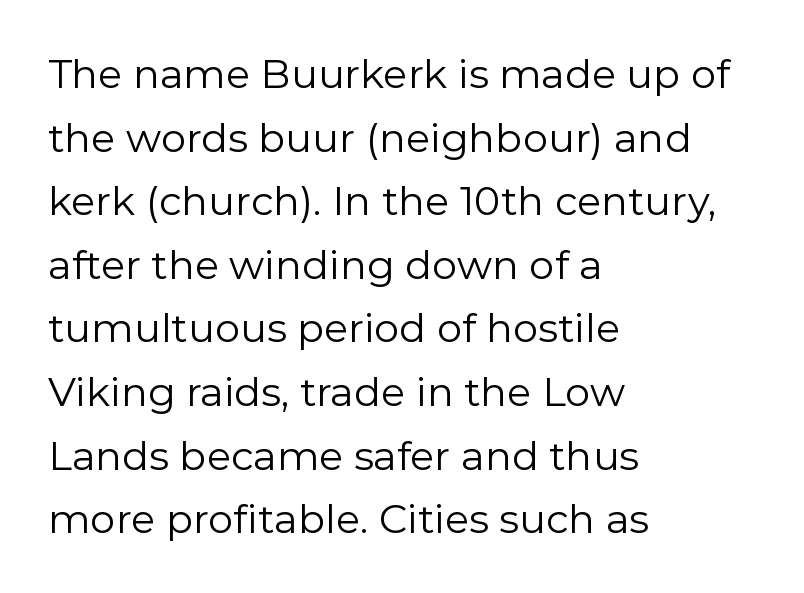
{"serif": "no", "italic": "no", "bold": "no", "weight": "regular", "width": "normal", "stroke_contrast": "low", "x_height": "medium", "monospaced": "no", "underline": "no", "align": "left", "line_spacing": "normal", "line_spacing_ratio": 1.59, "letter_spacing": "normal", "letter_spacing_em": 0.0, "glyph_px": 40}
